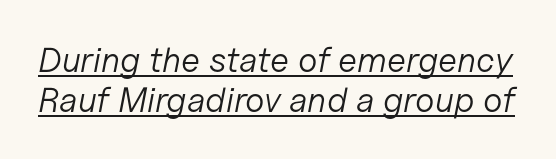
The image shows 35 px light type, italic (leaning right); set tight line spacing (1.14x), normal letter spacing, underlined; low stroke contrast and a medium x-height.
